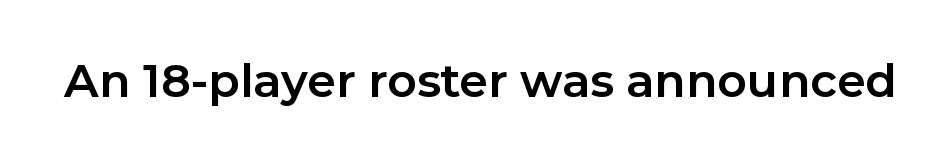
{"serif": "no", "italic": "no", "bold": "yes", "weight": "bold", "width": "normal", "stroke_contrast": "low", "x_height": "medium", "monospaced": "no", "underline": "no", "letter_spacing": "normal", "letter_spacing_em": 0.0, "glyph_px": 46}
